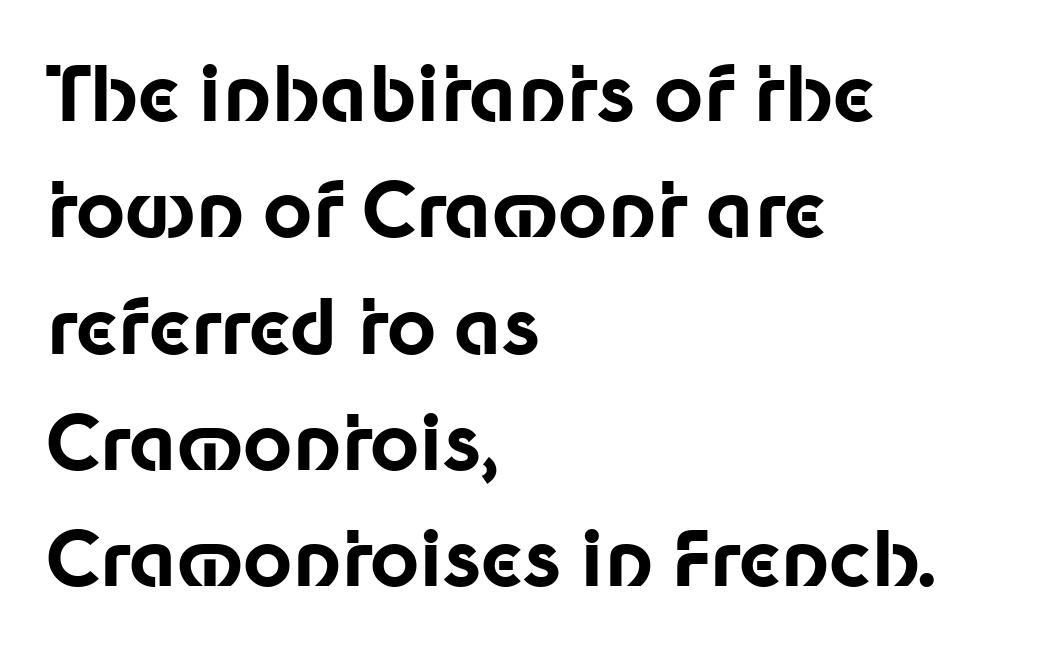
Q: Is the text bold? A: Yes.
Q: Is the text italic (slanted)? A: No, it is upright.
Q: Is the typeface a serif or a sans-serif typeface? A: Sans-serif.
Q: Is the text underlined? A: No.
Q: How is the paragraph aligned? A: Left-aligned.
Q: Is the spacing between letters normal or unusually wide? A: Normal.
Q: Is the spacing between lines tight, normal or loose? A: Normal.
Q: Width (condensed, normal, or wide)? A: Normal.
Q: Stroke contrast? A: Low.
Q: x-height? A: Medium.
Q: Monospaced? A: No.
